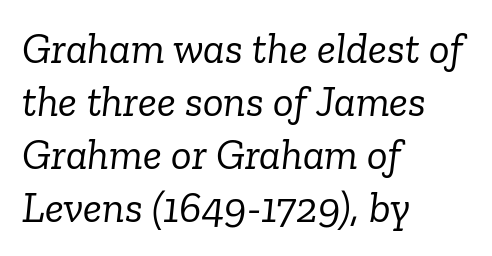
{"serif": "yes", "italic": "yes", "lean": "right", "slant_degrees": 6, "bold": "no", "weight": "light", "width": "normal", "stroke_contrast": "low", "x_height": "medium", "monospaced": "no", "underline": "no", "align": "left", "line_spacing_ratio": 1.23, "letter_spacing": "normal", "letter_spacing_em": 0.0, "glyph_px": 43}
